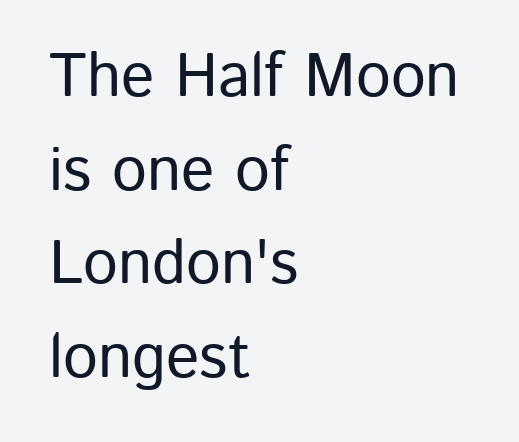
{"serif": "no", "italic": "no", "width": "normal", "stroke_contrast": "low", "x_height": "medium", "monospaced": "no", "underline": "no", "align": "left", "line_spacing": "normal", "line_spacing_ratio": 1.51, "letter_spacing": "normal", "letter_spacing_em": 0.0, "glyph_px": 62}
